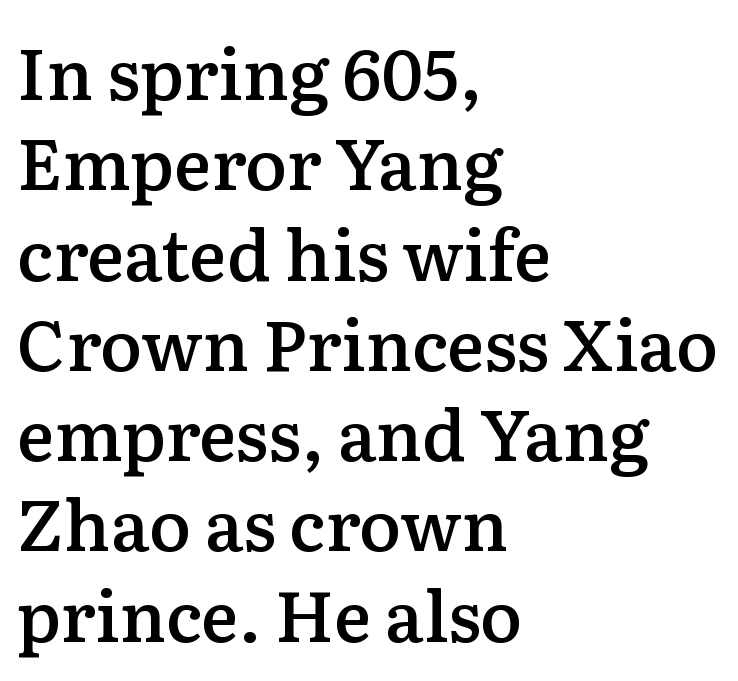
The image shows 70 px semibold serif type, upright; set left-aligned, normal line spacing (1.29x), normal letter spacing, not underlined; low stroke contrast and a medium x-height.
